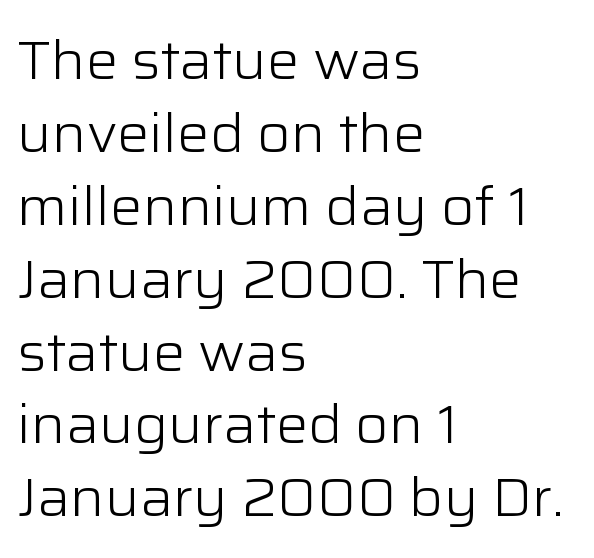
The string is rendered with underlining switched off. Caption: multi-line text, flush left, ragged right. The type family on display is of the sans-serif kind. There is no visible air inserted between adjacent glyphs. The lettering holds an erect, upright posture throughout.
